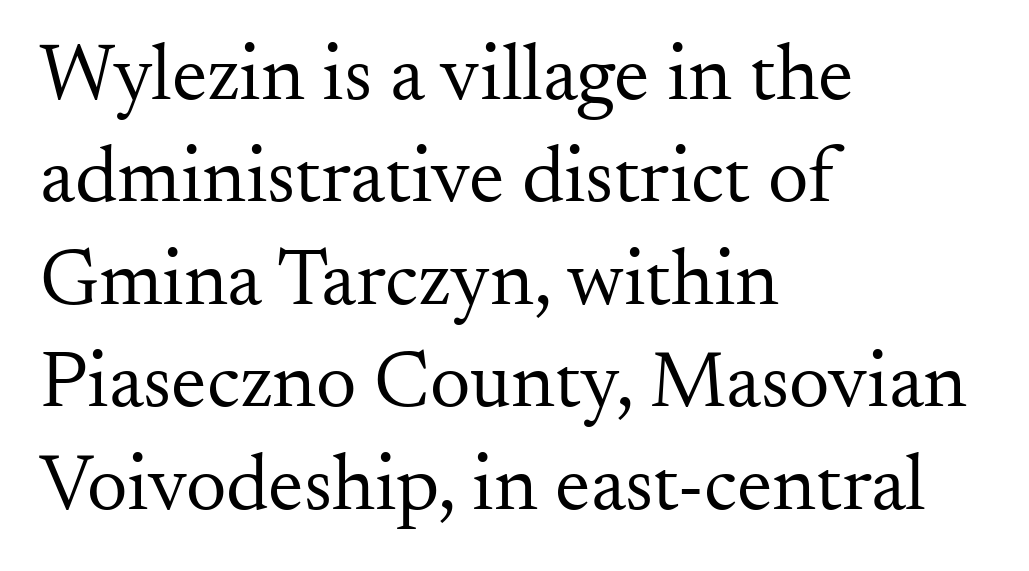
The image shows 80 px regular-weight serif type, upright; set left-aligned, normal line spacing (1.28x), normal letter spacing, not underlined; medium stroke contrast and a small x-height.
